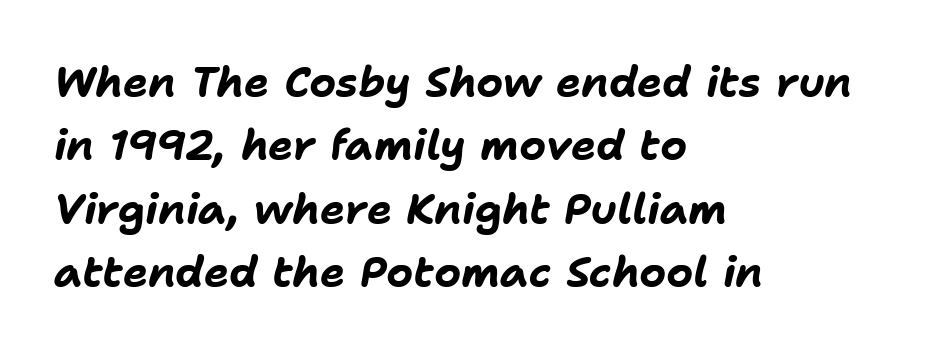
The lines are quadded left. The rendering uses a bold face; every stroke is thick and dark. Do the characters align in a grid? No, the font is proportional. Observe the lean: these are italic letterforms. Nobody touched the tracking dial on this one. The gap between lines stays unmarked.
